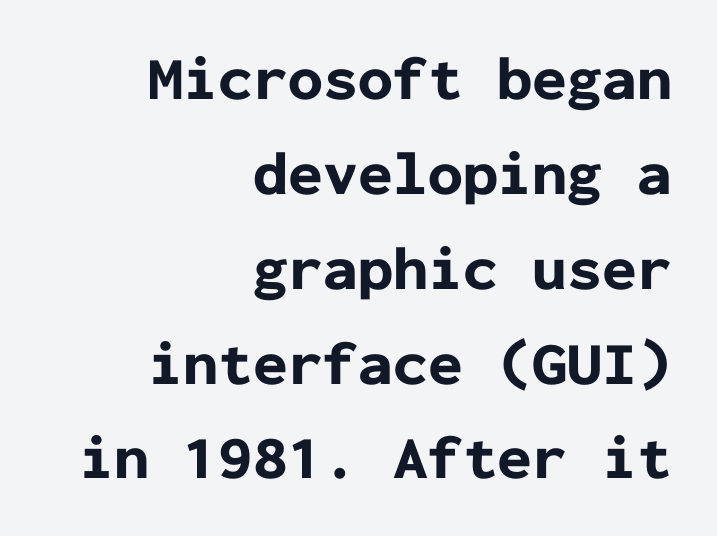
Q: Is the text bold? A: Yes.
Q: Is the text italic (slanted)? A: No, it is upright.
Q: Is the typeface a serif or a sans-serif typeface? A: Sans-serif.
Q: Is the text underlined? A: No.
Q: How is the paragraph aligned? A: Right-aligned.
Q: Is the spacing between letters normal or unusually wide? A: Normal.
Q: Is the spacing between lines tight, normal or loose? A: Normal.
Q: Width (condensed, normal, or wide)? A: Normal.
Q: Stroke contrast? A: Low.
Q: x-height? A: Medium.
Q: Monospaced? A: Yes.
